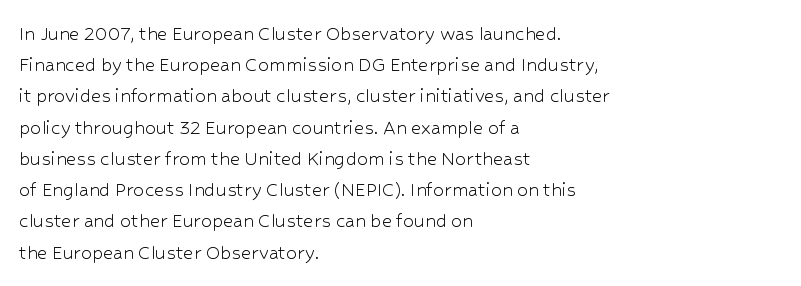
{"italic": "no", "bold": "no", "underline": "no", "align": "left", "line_spacing": "normal", "line_spacing_ratio": 1.42, "letter_spacing": "normal", "letter_spacing_em": 0.0, "glyph_px": 22}
